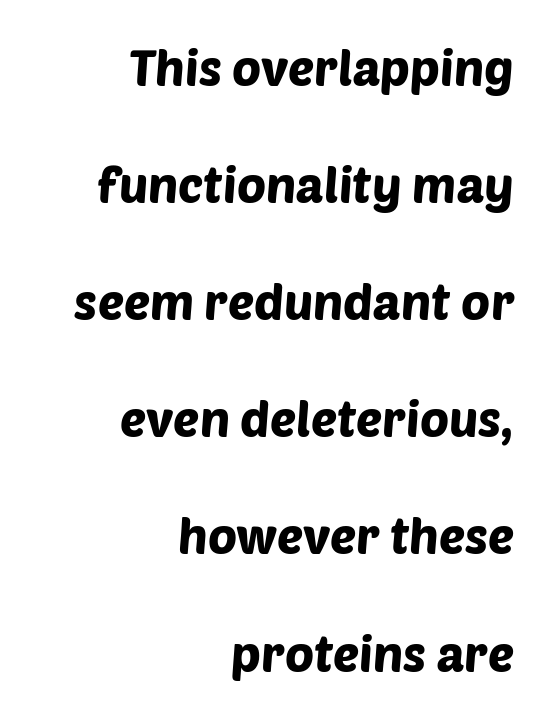
Q: Is the typeface a serif or a sans-serif typeface? A: Sans-serif.
Q: Is the text underlined? A: No.
Q: How is the paragraph aligned? A: Right-aligned.
Q: Is the spacing between letters normal or unusually wide? A: Normal.
Q: Is the spacing between lines tight, normal or loose? A: Loose.
Q: Width (condensed, normal, or wide)? A: Normal.
Q: Stroke contrast? A: Low.
Q: x-height? A: Large.
Q: Monospaced? A: No.
